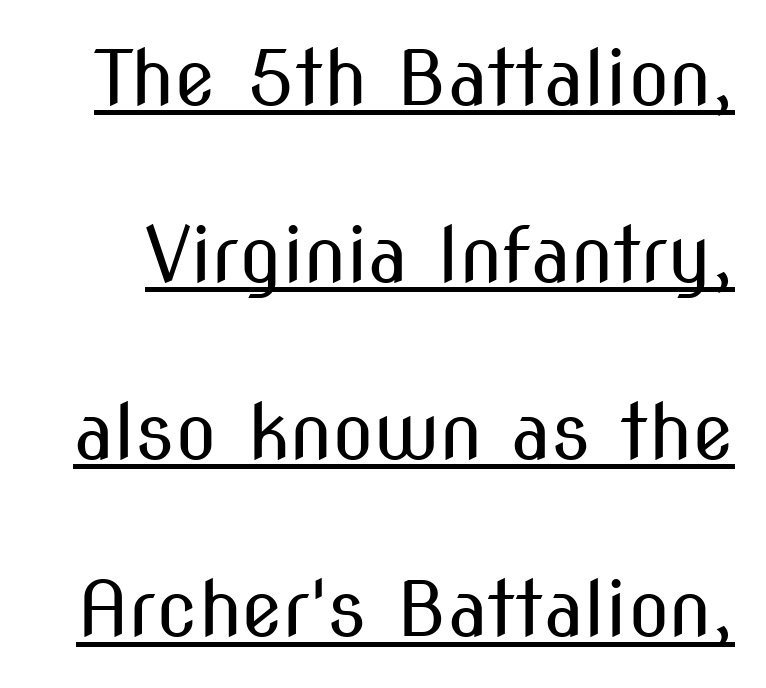
Q: Is the text bold? A: No.
Q: Is the text italic (slanted)? A: No, it is upright.
Q: Is the typeface a serif or a sans-serif typeface? A: Sans-serif.
Q: Is the text underlined? A: Yes.
Q: Is the spacing between letters normal or unusually wide? A: Normal.
Q: Is the spacing between lines tight, normal or loose? A: Loose.
Q: Width (condensed, normal, or wide)? A: Condensed.
Q: Stroke contrast? A: Medium.
Q: x-height? A: Medium.
Q: Monospaced? A: No.
